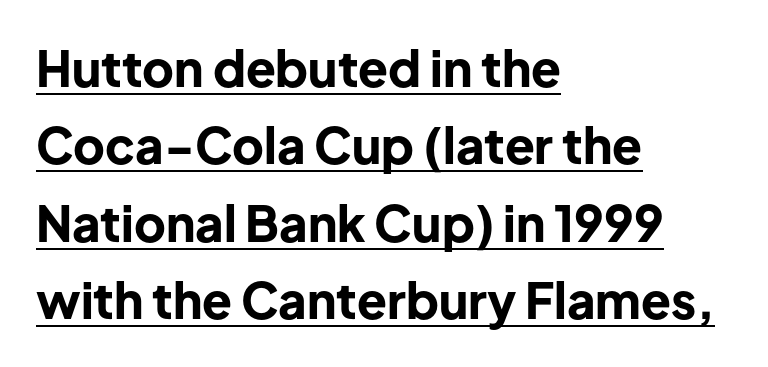
{"serif": "no", "italic": "no", "bold": "yes", "weight": "bold", "width": "normal", "stroke_contrast": "low", "x_height": "medium", "monospaced": "no", "underline": "yes", "align": "left", "line_spacing": "normal", "line_spacing_ratio": 1.58, "letter_spacing": "normal", "letter_spacing_em": 0.0, "glyph_px": 49}
